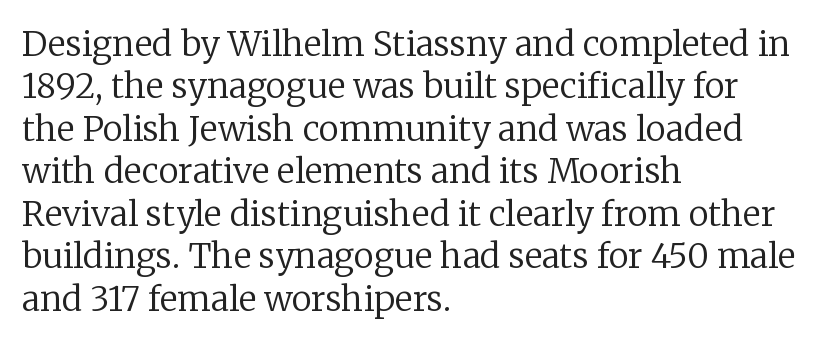
Q: Is the text bold? A: No.
Q: Is the text italic (slanted)? A: No, it is upright.
Q: Is the typeface a serif or a sans-serif typeface? A: Serif.
Q: Is the text underlined? A: No.
Q: How is the paragraph aligned? A: Left-aligned.
Q: Is the spacing between letters normal or unusually wide? A: Normal.
Q: Is the spacing between lines tight, normal or loose? A: Normal.
Q: Width (condensed, normal, or wide)? A: Normal.
Q: Stroke contrast? A: Low.
Q: x-height? A: Medium.
Q: Monospaced? A: No.
